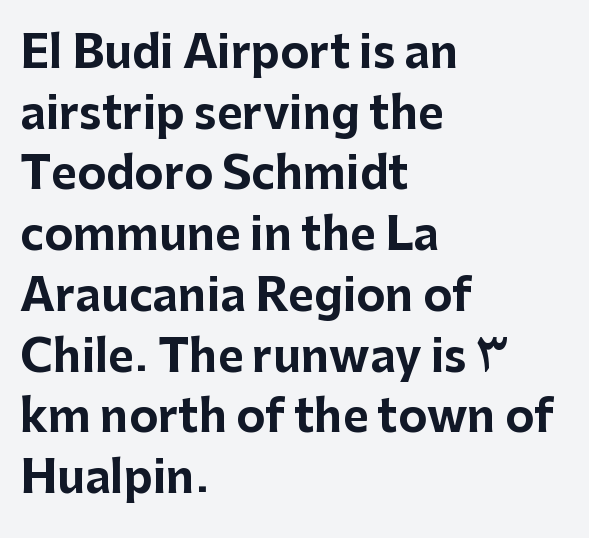
{"serif": "no", "italic": "no", "bold": "yes", "weight": "bold", "width": "normal", "stroke_contrast": "low", "x_height": "medium", "monospaced": "no", "underline": "no", "align": "left", "line_spacing": "normal", "line_spacing_ratio": 1.38, "letter_spacing": "normal", "letter_spacing_em": 0.0, "glyph_px": 44}
